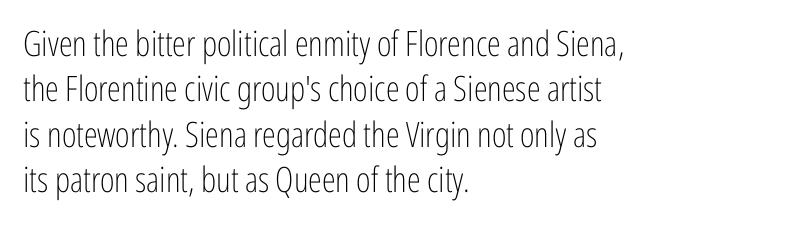
These lines are rendered in a variable-pitch font. Posture: vertical. The rag falls on the right side of this text block. The face looks like a standard text weight, possibly lighter.
